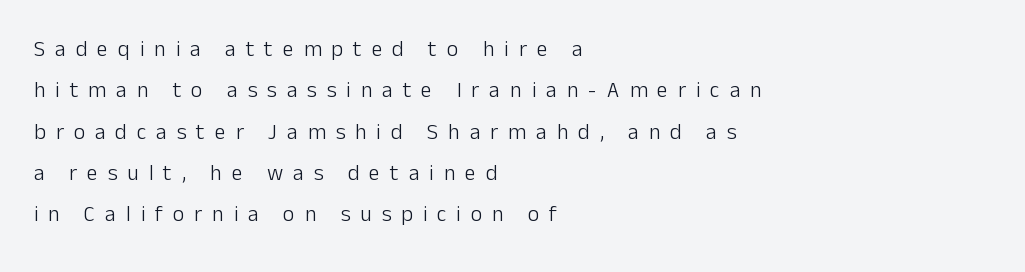
Q: Is the text bold? A: No.
Q: Is the text italic (slanted)? A: No, it is upright.
Q: Is the text underlined? A: No.
Q: How is the paragraph aligned? A: Left-aligned.
Q: Is the spacing between letters normal or unusually wide? A: Unusually wide.
